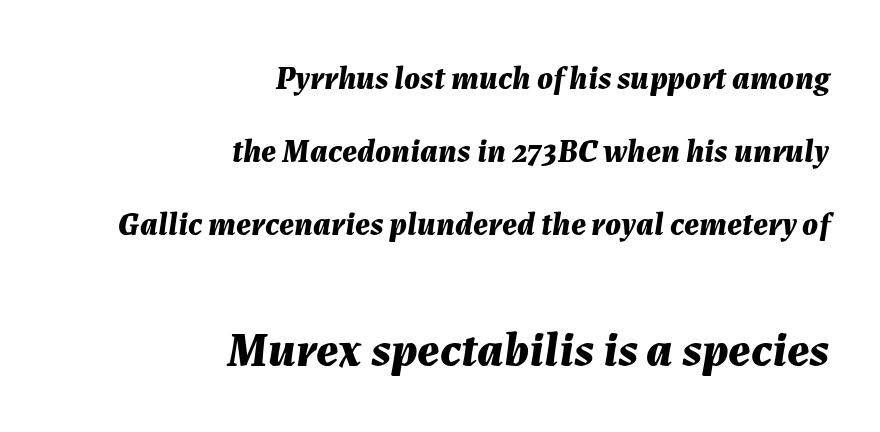
The image shows 49 px bold type, italic (leaning right); set right-aligned, loose line spacing (2.21x), normal letter spacing, not underlined; the second (bottom) block is 1.48x larger; medium stroke contrast and a medium x-height.
